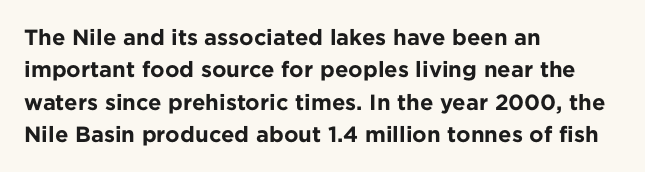
The image shows 22 px bold type, upright; set left-aligned, normal line spacing (1.47x), normal letter spacing, not underlined.
